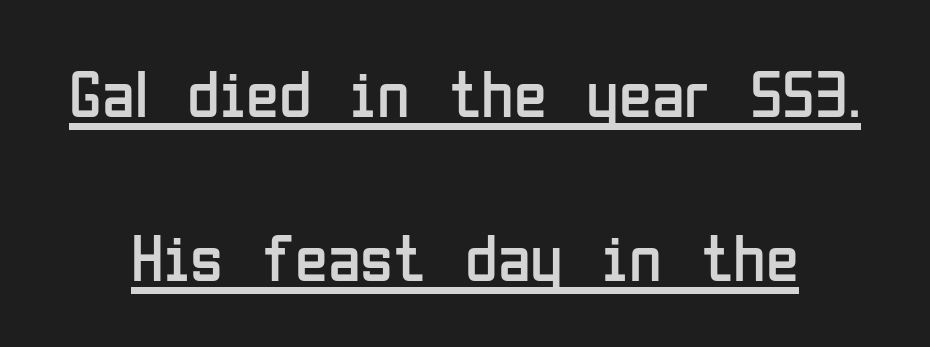
Nothing unusual about the tracking: characters are spaced as the font intends. The rendering uses natural spacing where letterforms have individual widths. The sample's only ornament is a line tracing under the words. Weight: regular or lighter.
